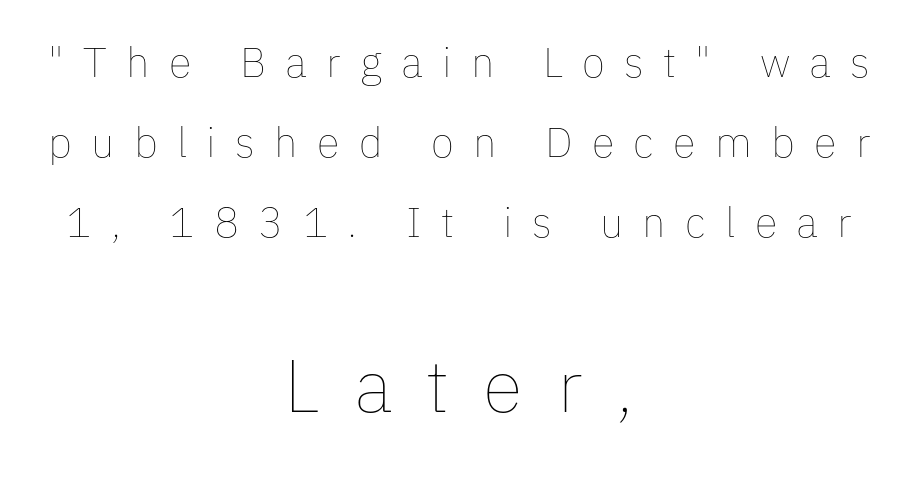
Is the stroke heavy? The answer is a plain regular-or-lighter. Unlike italic type, these characters show no tilt at all. A typesetter would call this proportional, since set widths differ per character. Which chunk is bigger? The second one — the bottom block dwarfs the top. Tracking value appears strongly positive — letters spread wide. Regarding leading, the lines here are spaced well apart.
